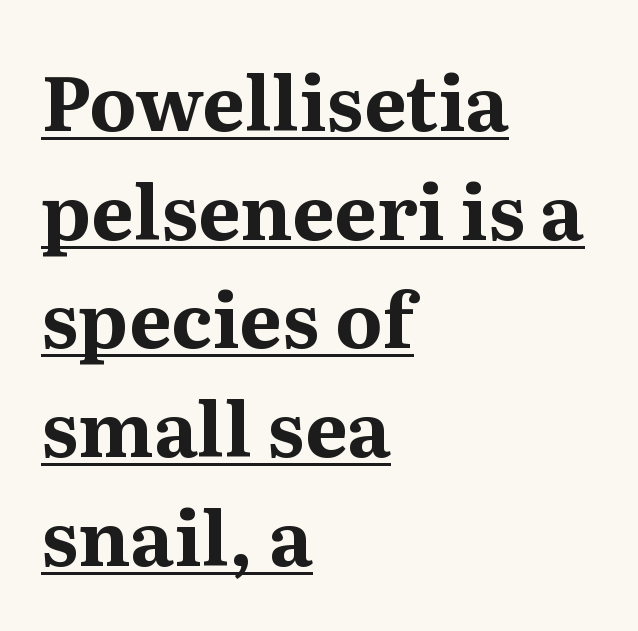
Strokes here are thick enough to call this a true bold. The face used here appears with an underline applied. The rendering uses natural spacing where letterforms have individual widths. The leading is moderate, giving the passage an even texture. Every stem runs plumb, perpendicular to the baseline. The ragged edge is on the right, which tells us the setting is flush left.
